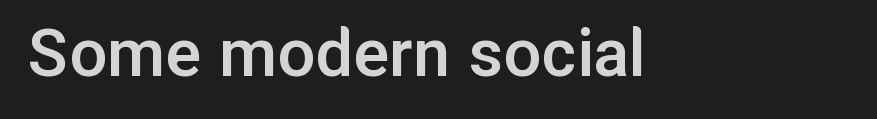
The face used here is a semibold: visibly heavier than regular, lighter than bold. Anything drawn beneath the words? Only blank space. Font category for this specimen: sans-serif. Compared with typical body copy, the letter spacing here is the same. Looks like regular typesetting: each glyph gets only the width it needs. You can tell it's not italic because the verticals are truly vertical.
